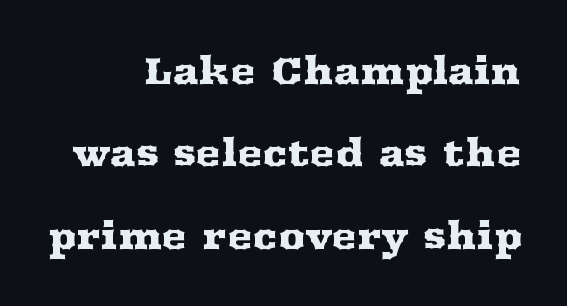
Q: Is the text italic (slanted)? A: No, it is upright.
Q: Is the typeface a serif or a sans-serif typeface? A: Serif.
Q: Is the text underlined? A: No.
Q: How is the paragraph aligned? A: Right-aligned.
Q: Is the spacing between letters normal or unusually wide? A: Normal.
Q: Is the spacing between lines tight, normal or loose? A: Loose.
Q: Width (condensed, normal, or wide)? A: Wide.
Q: Stroke contrast? A: Medium.
Q: x-height? A: Medium.
Q: Monospaced? A: No.
